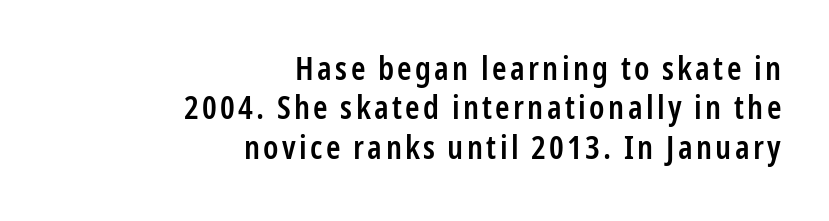
Q: Is the text bold? A: Semi-bold.
Q: Is the text italic (slanted)? A: No, it is upright.
Q: Is the typeface a serif or a sans-serif typeface? A: Sans-serif.
Q: Is the text underlined? A: No.
Q: How is the paragraph aligned? A: Right-aligned.
Q: Width (condensed, normal, or wide)? A: Condensed.
Q: Stroke contrast? A: Low.
Q: x-height? A: Medium.
Q: Monospaced? A: No.
